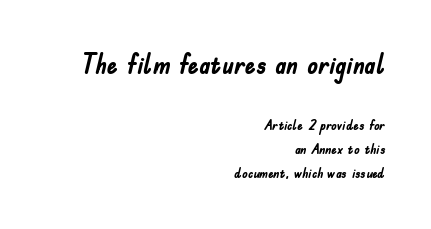
{"bold": "yes", "underline": "no", "align": "right", "line_spacing_ratio": 1.74, "letter_spacing": "normal", "letter_spacing_em": 0.0, "larger_block": "first", "size_ratio": 1.93, "glyph_px": 27}
